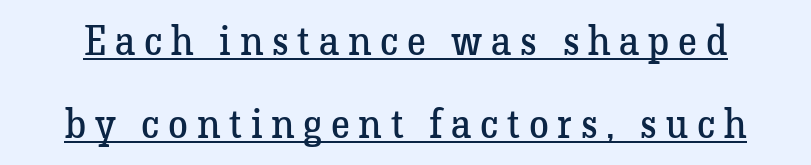
The image shows 40 px regular-weight serif type, upright; set loose line spacing (2.08x), unusually wide letter spacing (+0.22 em), underlined; low stroke contrast and a medium x-height.
